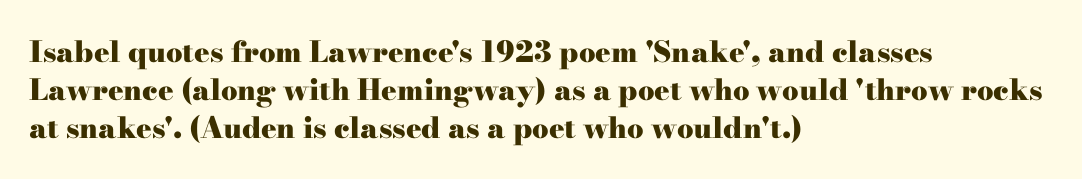
Q: Is the text bold? A: Yes.
Q: Is the text italic (slanted)? A: No, it is upright.
Q: Is the typeface a serif or a sans-serif typeface? A: Serif.
Q: Is the text underlined? A: No.
Q: How is the paragraph aligned? A: Left-aligned.
Q: Is the spacing between letters normal or unusually wide? A: Normal.
Q: Is the spacing between lines tight, normal or loose? A: Normal.
Q: Width (condensed, normal, or wide)? A: Wide.
Q: Stroke contrast? A: High.
Q: x-height? A: Small.
Q: Monospaced? A: No.
